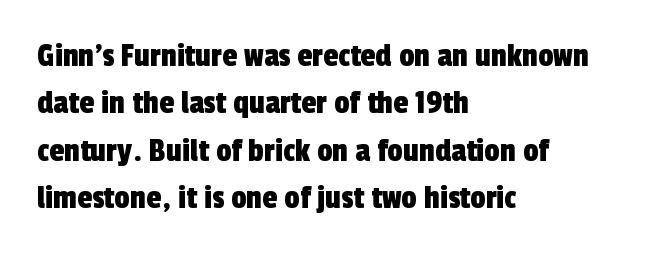
Q: Is the typeface a serif or a sans-serif typeface? A: Sans-serif.
Q: Is the text underlined? A: No.
Q: How is the paragraph aligned? A: Left-aligned.
Q: Is the spacing between letters normal or unusually wide? A: Normal.
Q: Is the spacing between lines tight, normal or loose? A: Normal.
Q: Width (condensed, normal, or wide)? A: Condensed.
Q: x-height? A: Medium.
Q: Monospaced? A: No.
